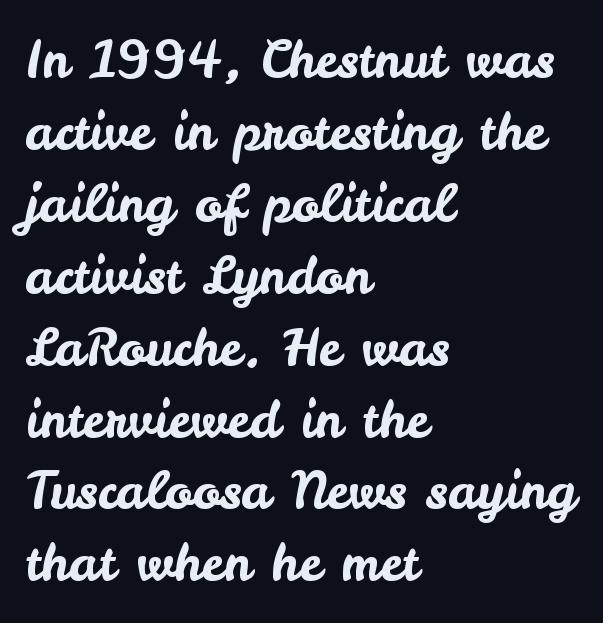
{"serif": "no", "width": "normal", "stroke_contrast": "low", "x_height": "small", "monospaced": "no", "underline": "no", "align": "left", "line_spacing": "normal", "line_spacing_ratio": 1.41, "letter_spacing": "normal", "letter_spacing_em": 0.0, "glyph_px": 51}
